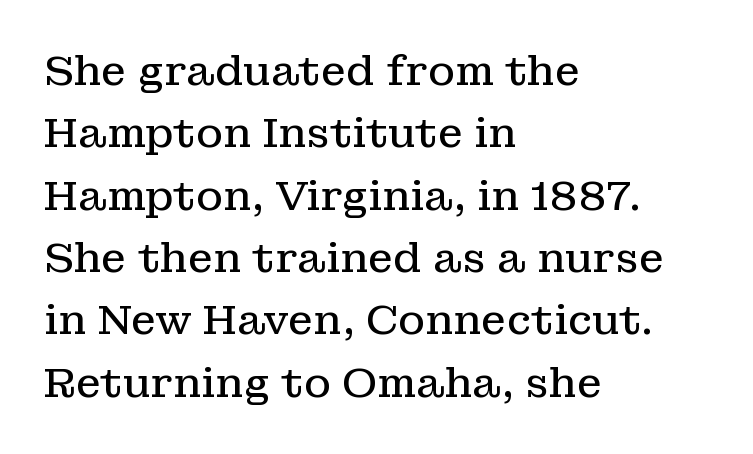
The image shows 41 px regular-weight serif type, upright; set left-aligned, normal line spacing (1.52x), normal letter spacing, not underlined; low stroke contrast and a medium x-height.
